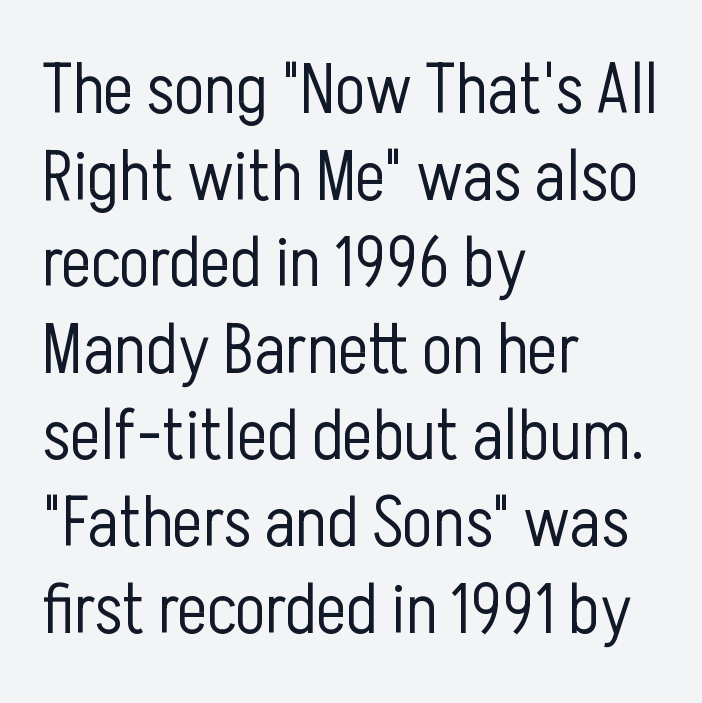
Q: Is the text bold? A: No.
Q: Is the text italic (slanted)? A: No, it is upright.
Q: Is the typeface a serif or a sans-serif typeface? A: Sans-serif.
Q: Is the text underlined? A: No.
Q: How is the paragraph aligned? A: Left-aligned.
Q: Is the spacing between letters normal or unusually wide? A: Normal.
Q: Width (condensed, normal, or wide)? A: Condensed.
Q: Stroke contrast? A: Low.
Q: x-height? A: Medium.
Q: Monospaced? A: No.
